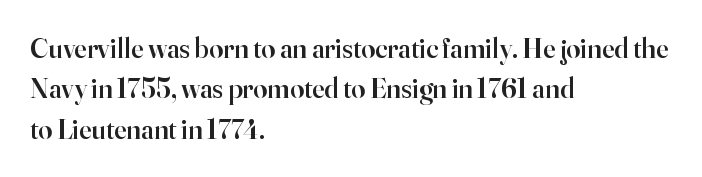
Does the type have serifs? Yes, each stem ends in a small foot. The letters advance in unequal steps, a hallmark of proportional type. These lines stack with their left ends in a neat column. When letters stand straight like this, we call the style roman or upright. Notice the strokes are somewhat thickened but not fully heavy: this is a semibold. The string is rendered with underlining switched off.
